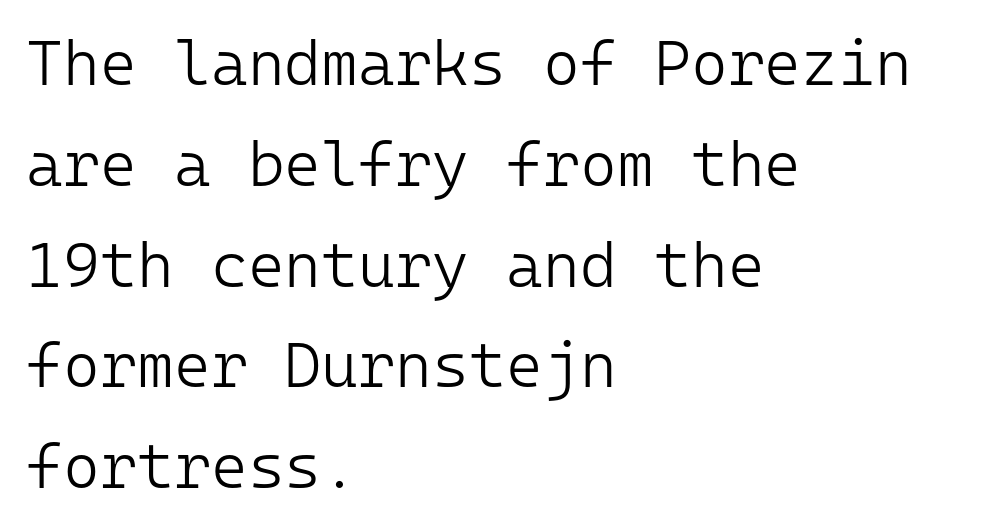
The image shows 63 px light sans-serif type, upright, monospaced; set left-aligned, normal line spacing (1.6x), normal letter spacing, not underlined; low stroke contrast and a medium x-height.
